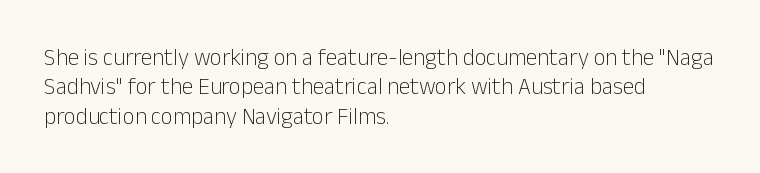
It's the straight-up-and-down kind of type. The face used here is rendered with its standard letterfit. The setting favours the left margin, as ordinary paragraphs usually do. This is not heavy type; no bold has been used. Interline gaps are of average width in this sample.
